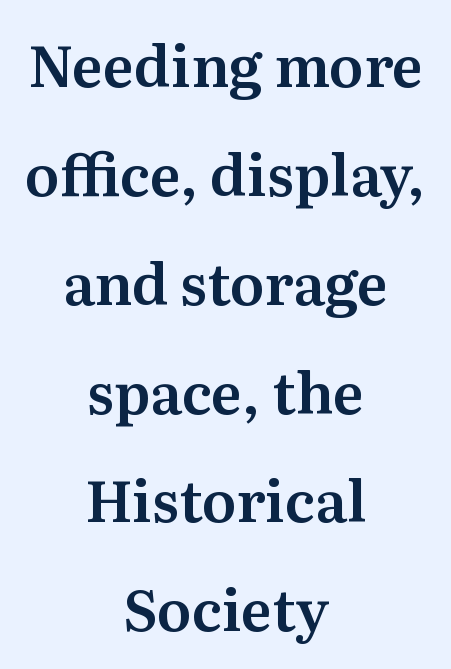
The image shows 57 px serif type, upright; set centered, loose line spacing (1.91x), normal letter spacing, not underlined; medium stroke contrast and a medium x-height.
